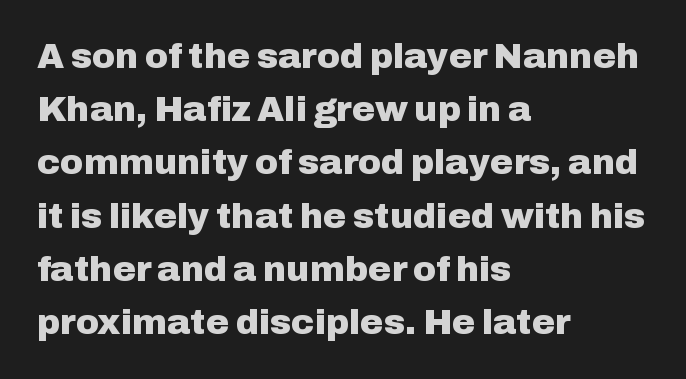
The image shows 35 px heavy sans-serif type, upright; set left-aligned, normal line spacing (1.52x), normal letter spacing, not underlined; low stroke contrast and a medium x-height.
